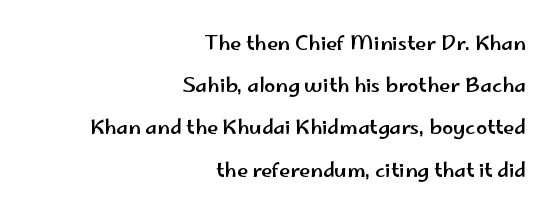
Q: Is the text italic (slanted)? A: No, it is upright.
Q: Is the text underlined? A: No.
Q: How is the paragraph aligned? A: Right-aligned.
Q: Is the spacing between letters normal or unusually wide? A: Normal.
Q: Is the spacing between lines tight, normal or loose? A: Loose.
